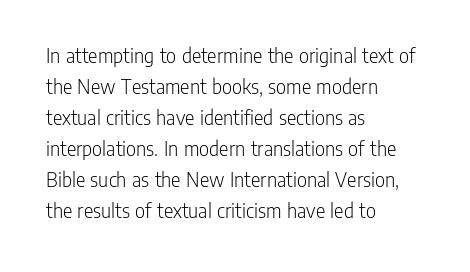
The words here are not underlined. Default kerning and tracking; the words read as compact shapes. The paragraph shown leans on its left margin. Posture: straight, roman, zero tilt. Vertical stems look standard width or narrower in stroke. Vertical spacing — default.
